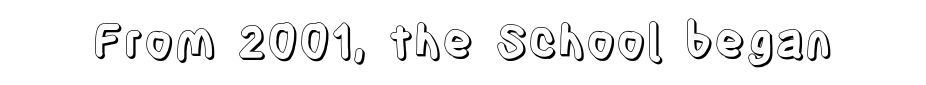
Q: Is the text italic (slanted)? A: No, it is upright.
Q: Is the text underlined? A: No.
Q: Is the spacing between letters normal or unusually wide? A: Normal.
Q: Width (condensed, normal, or wide)? A: Condensed.
Q: x-height? A: Large.
Q: Monospaced? A: No.
